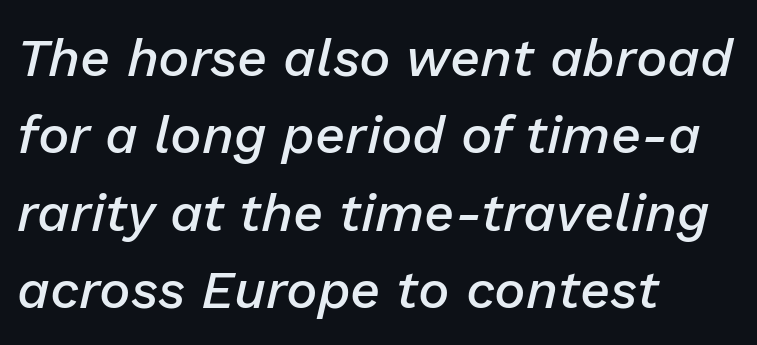
Q: Is the text bold? A: Semi-bold.
Q: Is the text italic (slanted)? A: Yes, it leans right by about 13 degrees.
Q: Is the text underlined? A: No.
Q: How is the paragraph aligned? A: Left-aligned.
Q: Is the spacing between letters normal or unusually wide? A: Normal.
Q: Is the spacing between lines tight, normal or loose? A: Normal.
Q: Width (condensed, normal, or wide)? A: Normal.
Q: Stroke contrast? A: Low.
Q: x-height? A: Medium.
Q: Monospaced? A: No.
